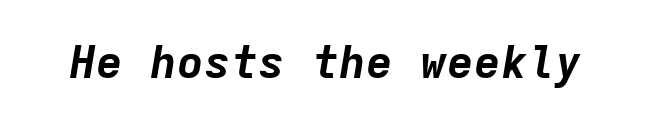
{"italic": "yes", "lean": "right", "slant_degrees": 9, "bold": "yes", "weight": "bold", "width": "normal", "stroke_contrast": "low", "x_height": "medium", "monospaced": "yes", "underline": "no", "letter_spacing": "normal", "letter_spacing_em": 0.0, "glyph_px": 45}
